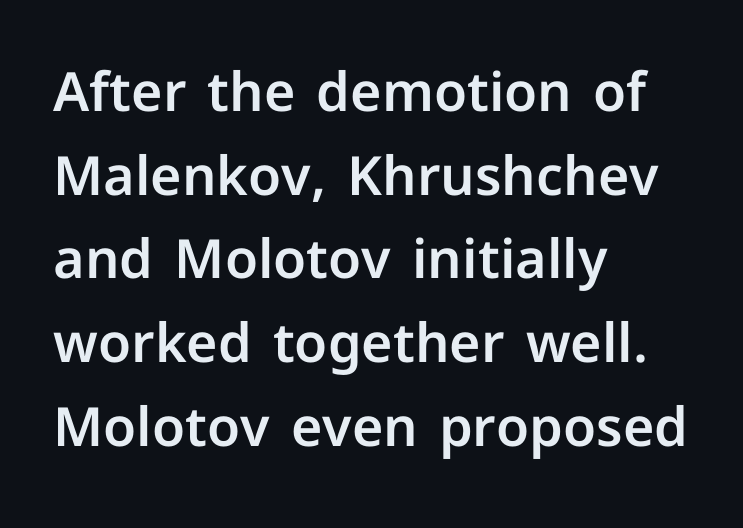
{"serif": "no", "italic": "no", "width": "normal", "stroke_contrast": "low", "x_height": "medium", "monospaced": "no", "underline": "no", "align": "left", "line_spacing": "normal", "line_spacing_ratio": 1.55, "letter_spacing": "normal", "letter_spacing_em": 0.0, "glyph_px": 54}
